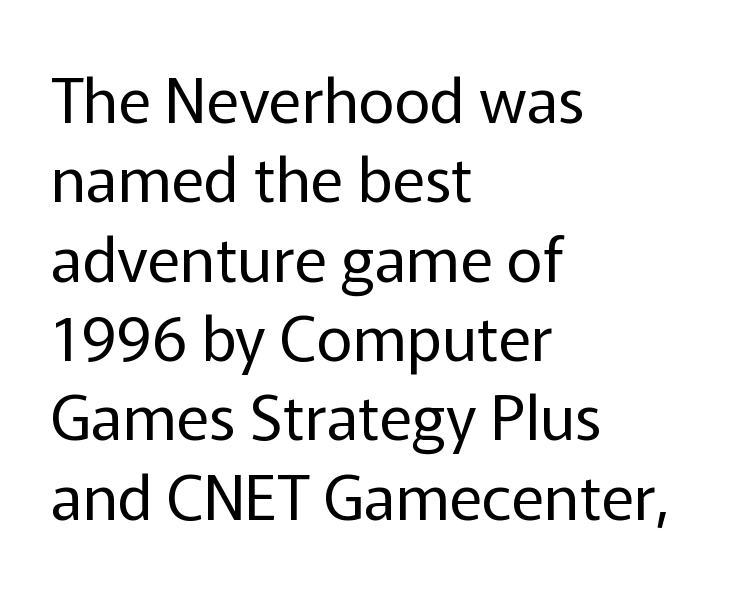
Q: Is the text bold? A: No.
Q: Is the text italic (slanted)? A: No, it is upright.
Q: Is the typeface a serif or a sans-serif typeface? A: Sans-serif.
Q: Is the text underlined? A: No.
Q: How is the paragraph aligned? A: Left-aligned.
Q: Is the spacing between letters normal or unusually wide? A: Normal.
Q: Is the spacing between lines tight, normal or loose? A: Normal.
Q: Width (condensed, normal, or wide)? A: Normal.
Q: Stroke contrast? A: Low.
Q: x-height? A: Medium.
Q: Monospaced? A: No.
